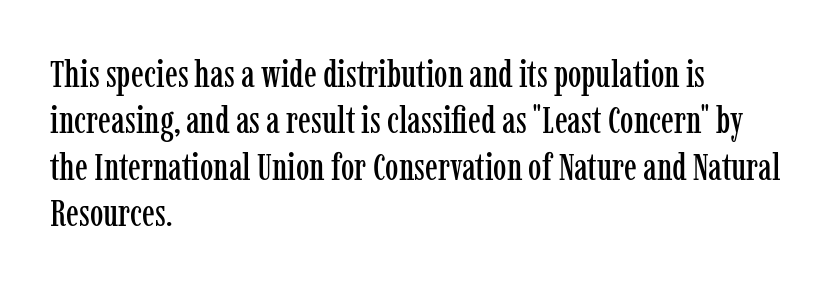
The letters stand straight up with perfectly vertical stems. The type is set solid horizontally, with unmodified tracking. Left-aligned paragraph, ragged on the right. These lines are rendered in a variable-pitch font.
